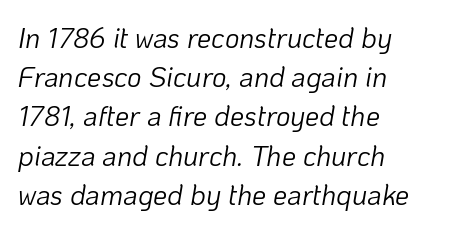
Layout note: lines flush left. Stems and bowls with no extra thickness — not bold. This sample keeps an unexceptional amount of space between lines. Looks like regular typesetting: each glyph gets only the width it needs.
